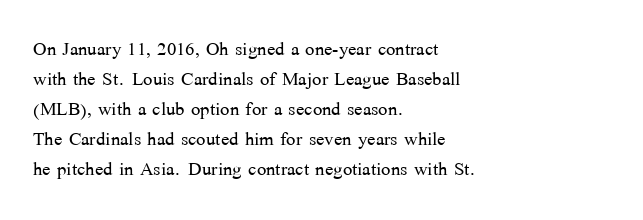
Q: Is the text bold? A: No.
Q: Is the text italic (slanted)? A: No, it is upright.
Q: Is the text underlined? A: No.
Q: How is the paragraph aligned? A: Left-aligned.
Q: Is the spacing between letters normal or unusually wide? A: Normal.
